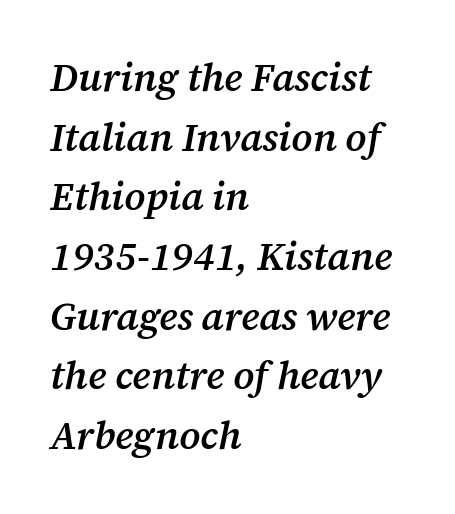
The image shows 39 px semibold serif type, italic (leaning right); set left-aligned, normal line spacing (1.53x), normal letter spacing, not underlined; medium stroke contrast and a medium x-height.
